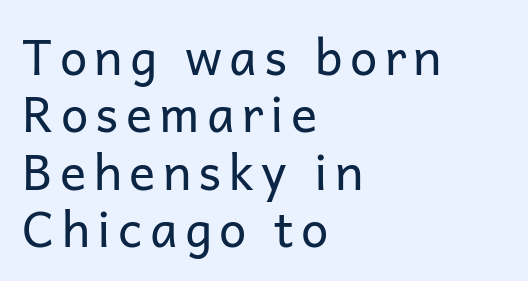
{"serif": "no", "italic": "no", "bold": "no", "weight": "regular", "width": "normal", "stroke_contrast": "low", "x_height": "medium", "monospaced": "no", "underline": "no", "align": "left", "line_spacing_ratio": 1.17, "glyph_px": 49}
